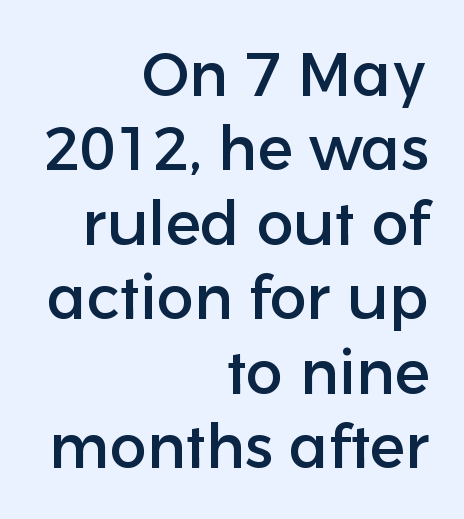
Q: Is the text italic (slanted)? A: No, it is upright.
Q: Is the typeface a serif or a sans-serif typeface? A: Sans-serif.
Q: Is the text underlined? A: No.
Q: How is the paragraph aligned? A: Right-aligned.
Q: Is the spacing between letters normal or unusually wide? A: Normal.
Q: Width (condensed, normal, or wide)? A: Normal.
Q: Stroke contrast? A: Low.
Q: x-height? A: Medium.
Q: Monospaced? A: No.
